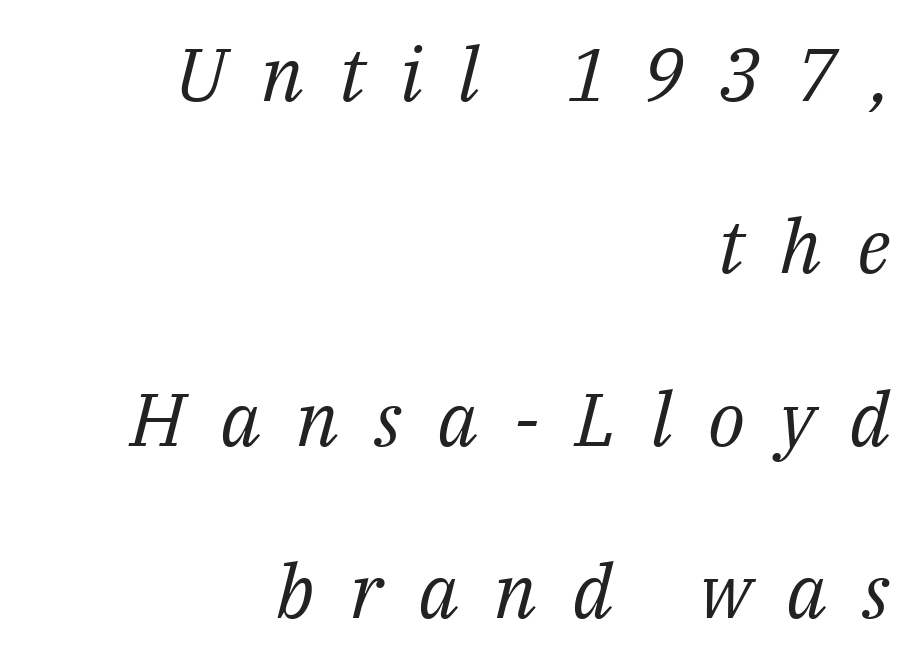
The image shows 75 px regular-weight serif type, italic (leaning right); set right-aligned, loose line spacing (2.3x), unusually wide letter spacing (+0.47 em), not underlined; medium stroke contrast and a medium x-height.
